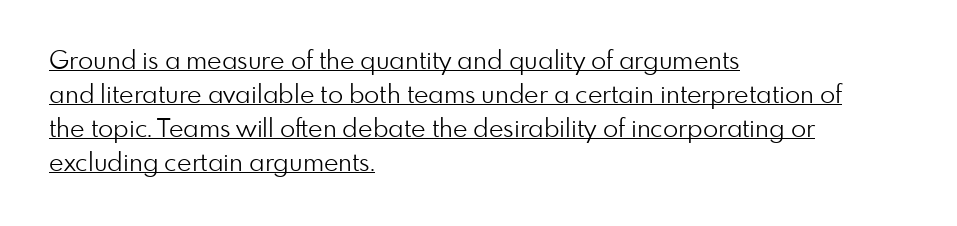
The image shows 25 px text type, upright; set left-aligned, normal line spacing (1.36x), normal letter spacing, underlined.
